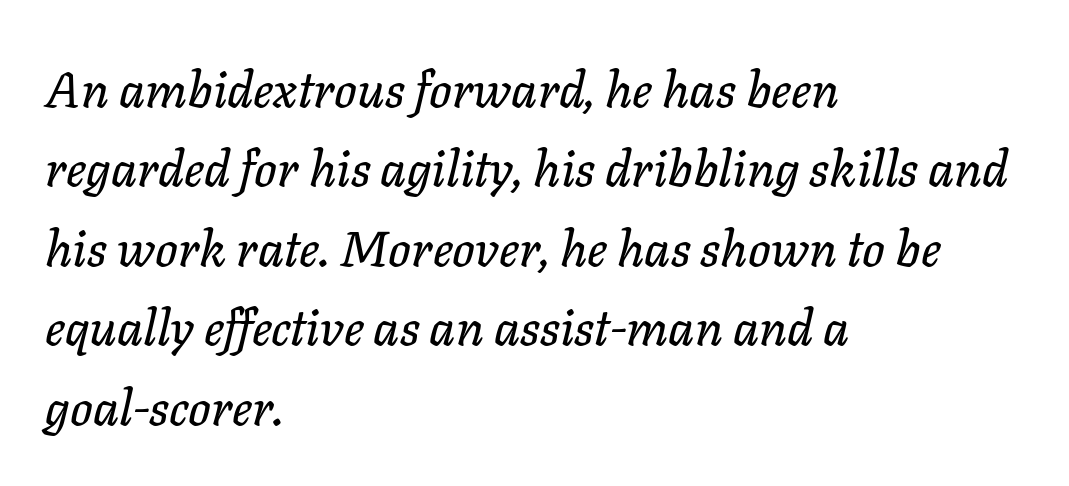
The image shows 50 px text type, italic (leaning right); set left-aligned, normal line spacing (1.59x), normal letter spacing, not underlined; low stroke contrast and a medium x-height.
